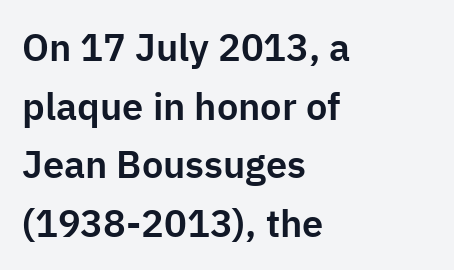
The image shows 38 px sans-serif type, upright; set left-aligned, normal line spacing (1.54x), normal letter spacing, not underlined; low stroke contrast and a medium x-height.
